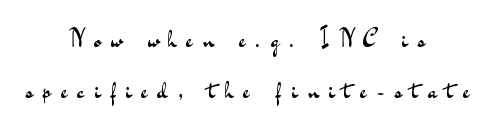
Q: Is the text bold? A: No.
Q: Is the text italic (slanted)? A: Yes.
Q: Is the text underlined? A: No.
Q: How is the paragraph aligned? A: Centered.
Q: Is the spacing between letters normal or unusually wide? A: Unusually wide.
Q: Is the spacing between lines tight, normal or loose? A: Loose.
